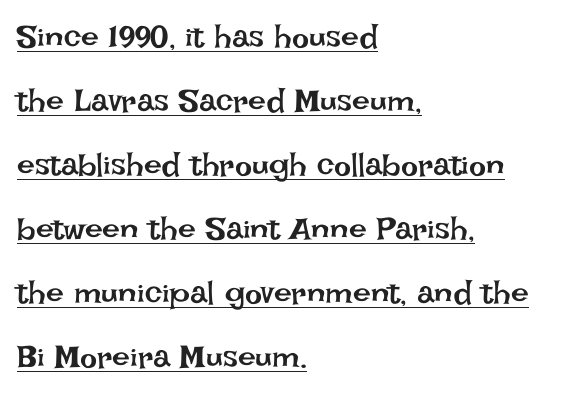
Q: Is the text bold? A: No.
Q: Is the text italic (slanted)? A: No, it is upright.
Q: Is the text underlined? A: Yes.
Q: How is the paragraph aligned? A: Left-aligned.
Q: Is the spacing between letters normal or unusually wide? A: Normal.
Q: Is the spacing between lines tight, normal or loose? A: Loose.
Q: Width (condensed, normal, or wide)? A: Normal.
Q: Stroke contrast? A: Low.
Q: x-height? A: Large.
Q: Monospaced? A: No.
